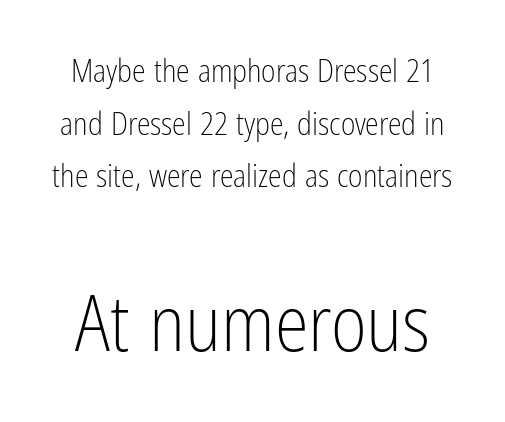
Q: Is the text bold? A: No.
Q: Is the text italic (slanted)? A: No, it is upright.
Q: Is the typeface a serif or a sans-serif typeface? A: Sans-serif.
Q: Is the text underlined? A: No.
Q: Is the spacing between letters normal or unusually wide? A: Normal.
Q: Is the spacing between lines tight, normal or loose? A: Normal.
Q: Which block of text is set in a larger size, the first (top) or the second (bottom)? A: The second (bottom) one.
Q: Width (condensed, normal, or wide)? A: Condensed.
Q: Stroke contrast? A: Low.
Q: x-height? A: Medium.
Q: Monospaced? A: No.
